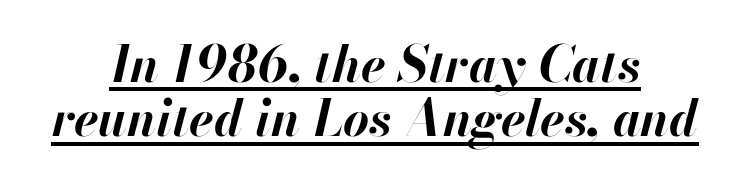
Glyph-to-glyph distance matches everyday printed text. As a designer I'd log this as weight 700, bold. Beneath each row of characters lies a ruled line. Rendered with sloped, italic letterforms. The compositor balanced each line on the midline.
